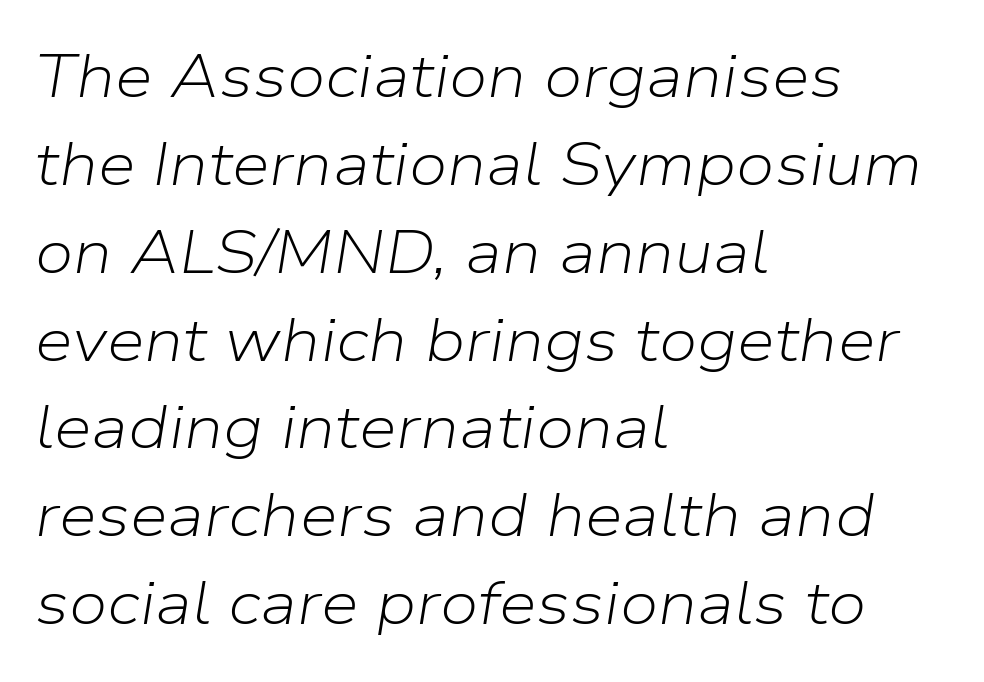
{"italic": "yes", "lean": "right", "slant_degrees": 9, "bold": "no", "weight": "light", "width": "normal", "stroke_contrast": "low", "x_height": "medium", "monospaced": "no", "underline": "no", "align": "left", "line_spacing": "normal", "line_spacing_ratio": 1.44, "letter_spacing": "normal", "letter_spacing_em": 0.0, "glyph_px": 61}
